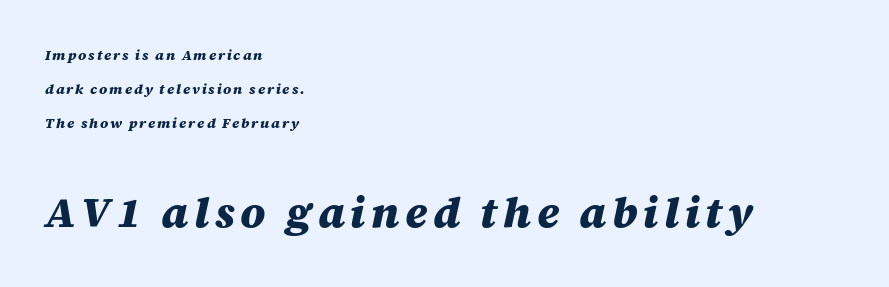
Q: Is the text bold? A: Yes.
Q: Is the text italic (slanted)? A: Yes, it leans right by about 12 degrees.
Q: Is the text underlined? A: No.
Q: How is the paragraph aligned? A: Left-aligned.
Q: Is the spacing between lines tight, normal or loose? A: Loose.
Q: Which block of text is set in a larger size, the first (top) or the second (bottom)? A: The second (bottom) one.
Q: Width (condensed, normal, or wide)? A: Normal.
Q: Stroke contrast? A: Medium.
Q: x-height? A: Large.
Q: Monospaced? A: No.
